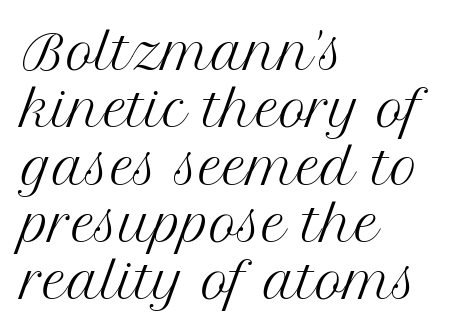
Q: Is the text bold? A: No.
Q: Is the text italic (slanted)? A: Yes.
Q: Is the text underlined? A: No.
Q: How is the paragraph aligned? A: Left-aligned.
Q: Is the spacing between letters normal or unusually wide? A: Normal.
Q: Width (condensed, normal, or wide)? A: Normal.
Q: Stroke contrast? A: Medium.
Q: x-height? A: Medium.
Q: Monospaced? A: No.
